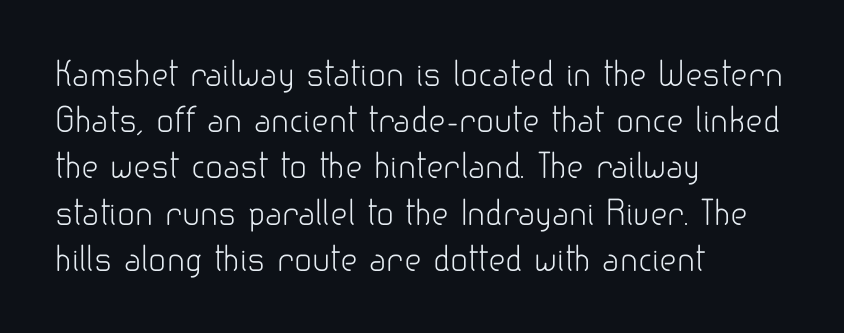
Q: Is the text bold? A: No.
Q: Is the text italic (slanted)? A: No, it is upright.
Q: Is the typeface a serif or a sans-serif typeface? A: Sans-serif.
Q: Is the text underlined? A: No.
Q: How is the paragraph aligned? A: Left-aligned.
Q: Is the spacing between letters normal or unusually wide? A: Normal.
Q: Is the spacing between lines tight, normal or loose? A: Normal.
Q: Width (condensed, normal, or wide)? A: Normal.
Q: Stroke contrast? A: Low.
Q: x-height? A: Small.
Q: Monospaced? A: No.
